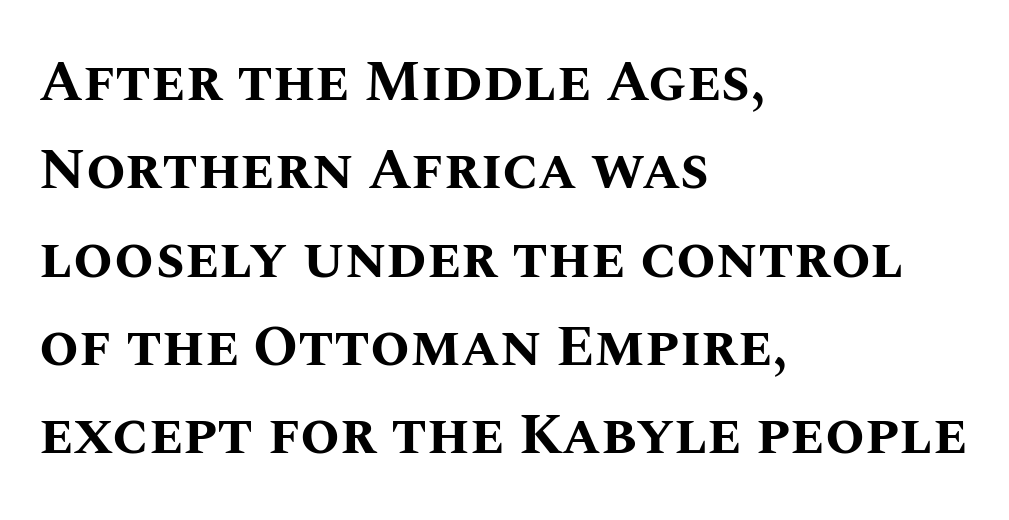
The rag falls on the right side of this text block. The rendering keeps characters at their native spacing. Each glyph is drawn with heavy, bold strokes. Do the characters align in a grid? No, the font is proportional. Ordinary non-slanted type is in use.
